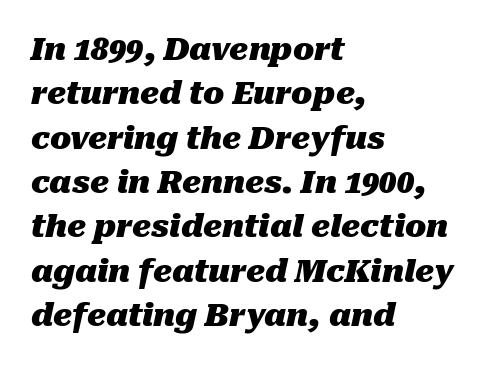
Q: Is the text bold? A: Yes.
Q: Is the text italic (slanted)? A: Yes, it leans right by about 10 degrees.
Q: Is the text underlined? A: No.
Q: How is the paragraph aligned? A: Left-aligned.
Q: Is the spacing between letters normal or unusually wide? A: Normal.
Q: Is the spacing between lines tight, normal or loose? A: Normal.
Q: Width (condensed, normal, or wide)? A: Normal.
Q: Stroke contrast? A: Medium.
Q: x-height? A: Medium.
Q: Monospaced? A: No.
